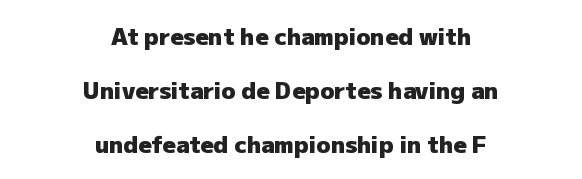
Layout note: lines centered. Plain, unruled lines of type. Short note: letters normally spaced. Set as a true bold cut, around the 700 mark.
